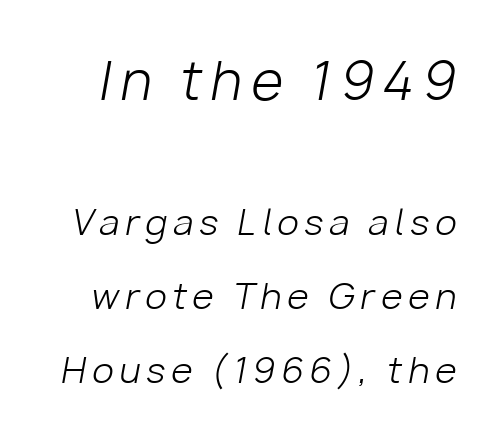
Is this a fixed-width face? No — the glyphs have proportional, varying widths. The area under the type is left untouched. How would I describe the line gaps? Wide and relaxed. A student would notice the top passage is typeset larger than what follows. Slanted lettering throughout. Weight: not bold — regular or lighter.
